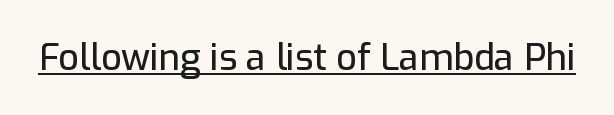
The image shows 36 px sans-serif type, upright; set normal letter spacing, underlined; low stroke contrast and a medium x-height.
